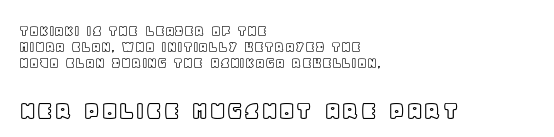
{"italic": "no", "width": "normal", "x_height": "large", "monospaced": "no", "underline": "no", "align": "left", "line_spacing": "tight", "line_spacing_ratio": 1.01, "letter_spacing": "normal", "letter_spacing_em": 0.0, "larger_block": "second", "size_ratio": 1.75, "glyph_px": 28}
